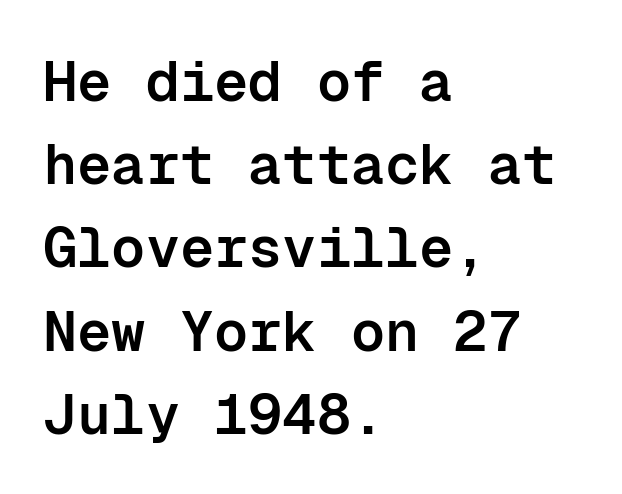
The image shows 57 px semibold sans-serif type, upright, monospaced; set left-aligned, normal line spacing (1.46x), normal letter spacing, not underlined; low stroke contrast and a medium x-height.
